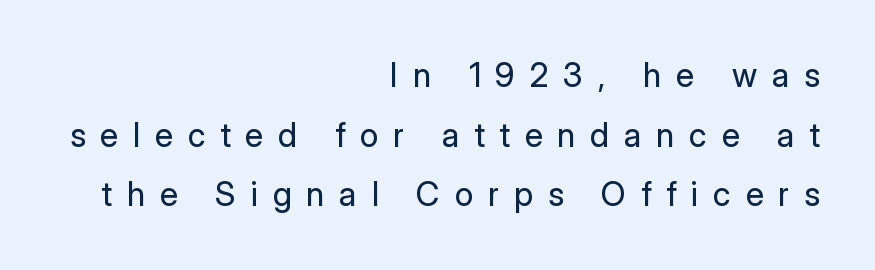
Q: Is the text bold? A: No.
Q: Is the text italic (slanted)? A: No, it is upright.
Q: Is the typeface a serif or a sans-serif typeface? A: Sans-serif.
Q: Is the text underlined? A: No.
Q: How is the paragraph aligned? A: Right-aligned.
Q: Is the spacing between letters normal or unusually wide? A: Unusually wide.
Q: Width (condensed, normal, or wide)? A: Normal.
Q: Stroke contrast? A: Low.
Q: x-height? A: Medium.
Q: Monospaced? A: No.
